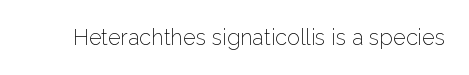
The space directly below the letters is spotless. Quick note: not italic, upright. The line texture is even and compact thanks to regular tracking. These glyphs show unthickened strokes, regular width or finer.
